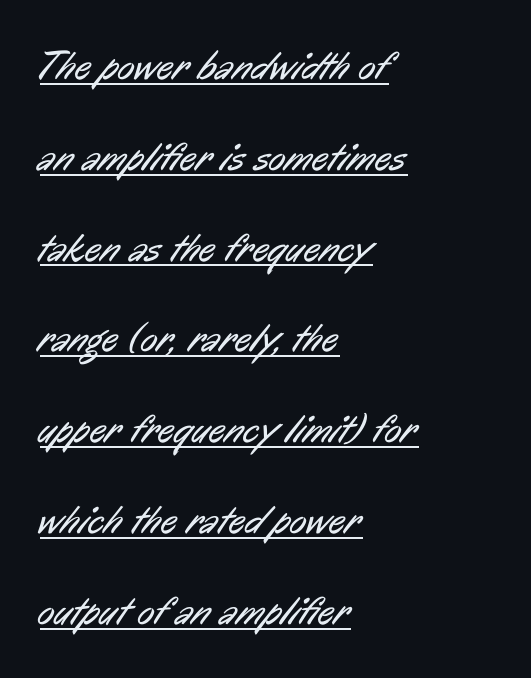
The image shows 40 px regular-weight, condensed sans-serif type; set left-aligned, loose line spacing (2.27x), normal letter spacing, underlined; low stroke contrast and a medium x-height.
